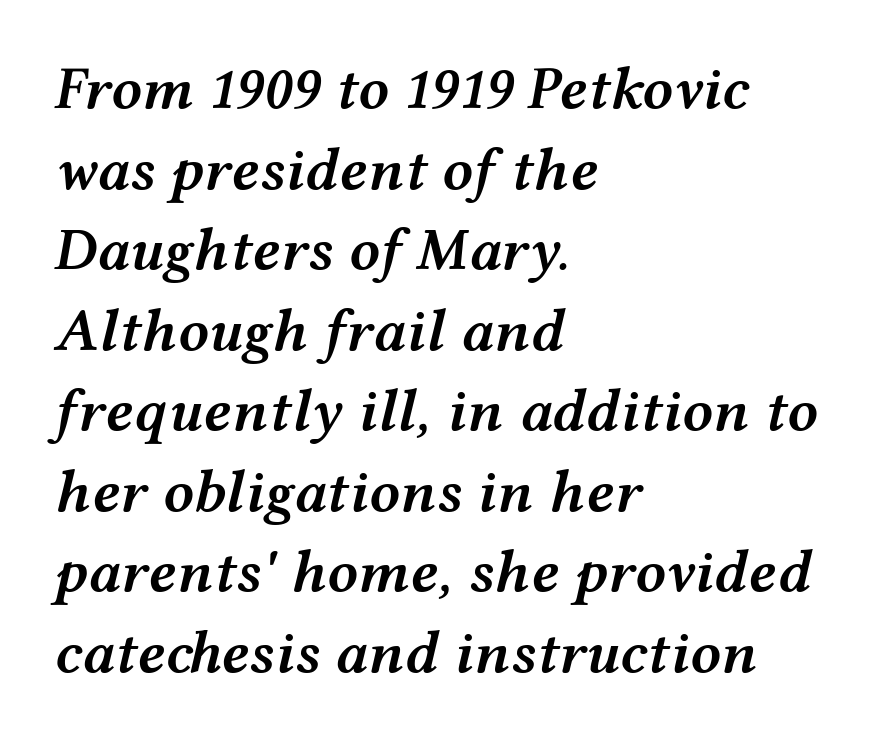
The image shows 61 px semibold, wide type, italic (leaning right); set left-aligned, normal line spacing (1.32x), normal letter spacing, not underlined; medium stroke contrast and a medium x-height.
